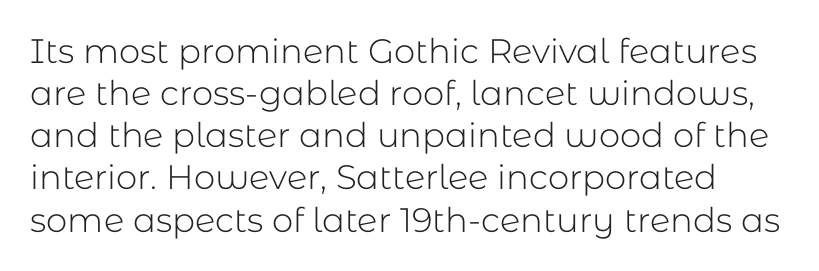
A typesetter would label this face a sans. No chunkiness to these letters — they're not bold. Character widths vary here, with narrow letters taking less room than wide ones. Spacing between characters is what you'd get straight out of the box. The specimen omits any rule beneath the text block's lines. Vertical strokes here are truly vertical.
